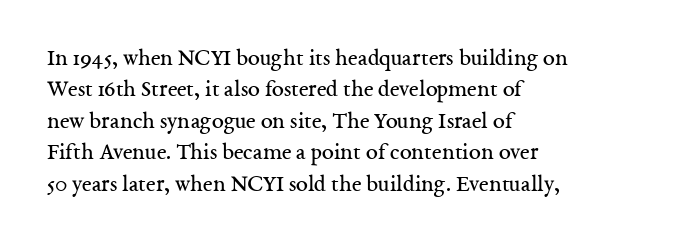
Q: Is the text bold? A: No.
Q: Is the text italic (slanted)? A: No, it is upright.
Q: Is the text underlined? A: No.
Q: How is the paragraph aligned? A: Left-aligned.
Q: Is the spacing between letters normal or unusually wide? A: Normal.
Q: Is the spacing between lines tight, normal or loose? A: Normal.
